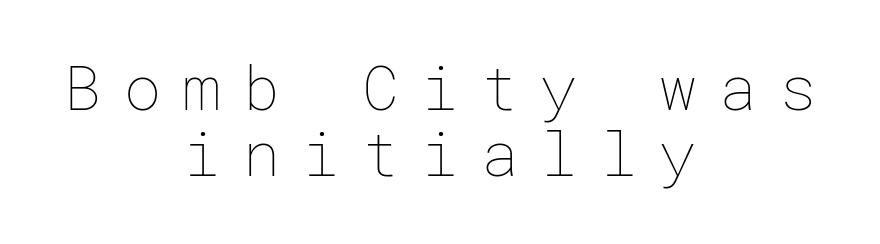
Q: Is the text bold? A: No.
Q: Is the text italic (slanted)? A: No, it is upright.
Q: Is the text underlined? A: No.
Q: How is the paragraph aligned? A: Centered.
Q: Is the spacing between letters normal or unusually wide? A: Unusually wide.
Q: Is the spacing between lines tight, normal or loose? A: Tight.
Q: Width (condensed, normal, or wide)? A: Normal.
Q: Stroke contrast? A: Low.
Q: x-height? A: Medium.
